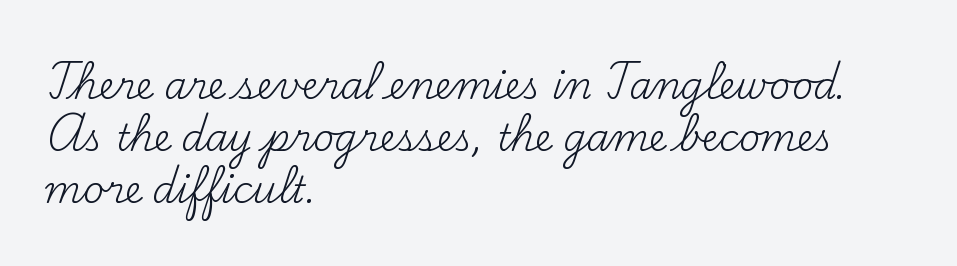
The lines sit at an ordinary, default distance from one another. Casual observation: everything's shoved over to the left. Look at the tracking — it's just the regular setting, nothing added. This rendering employs a face with finishing strokes, i.e., a serif. On a weight scale, this lands at 450 or below.
